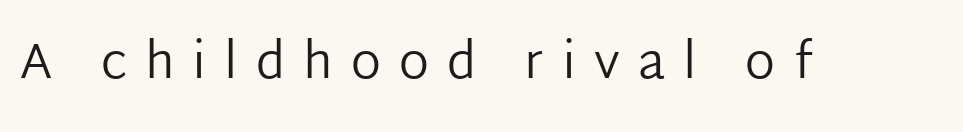
{"serif": "no", "italic": "no", "bold": "no", "weight": "regular", "width": "normal", "stroke_contrast": "low", "x_height": "medium", "monospaced": "no", "underline": "no", "letter_spacing": "wide", "letter_spacing_em": 0.36, "glyph_px": 50}
